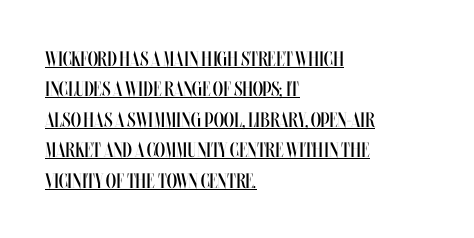
Q: Is the text bold? A: No.
Q: Is the text italic (slanted)? A: No, it is upright.
Q: Is the text underlined? A: Yes.
Q: How is the paragraph aligned? A: Left-aligned.
Q: Is the spacing between letters normal or unusually wide? A: Normal.
Q: Is the spacing between lines tight, normal or loose? A: Normal.
